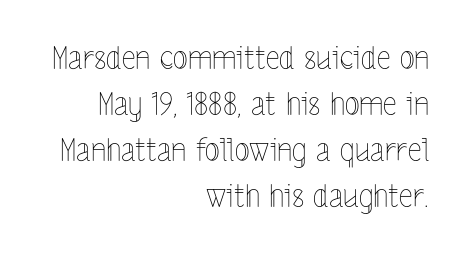
{"italic": "no", "bold": "no", "weight": "thin", "width": "condensed", "x_height": "medium", "monospaced": "no", "underline": "no", "align": "right", "line_spacing": "normal", "line_spacing_ratio": 1.48, "letter_spacing": "normal", "letter_spacing_em": 0.0, "glyph_px": 31}
